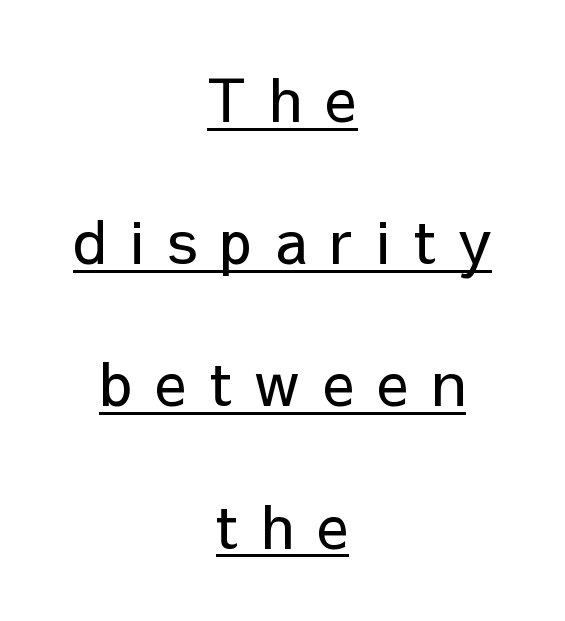
{"serif": "no", "italic": "no", "bold": "no", "weight": "regular", "width": "normal", "stroke_contrast": "low", "x_height": "medium", "monospaced": "no", "underline": "yes", "align": "center", "line_spacing": "loose", "line_spacing_ratio": 2.37, "letter_spacing": "wide", "letter_spacing_em": 0.38, "glyph_px": 60}
